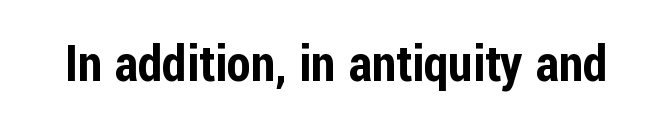
Q: Is the text italic (slanted)? A: No, it is upright.
Q: Is the typeface a serif or a sans-serif typeface? A: Sans-serif.
Q: Is the text underlined? A: No.
Q: Is the spacing between letters normal or unusually wide? A: Normal.
Q: Width (condensed, normal, or wide)? A: Condensed.
Q: Stroke contrast? A: Low.
Q: x-height? A: Medium.
Q: Monospaced? A: No.
